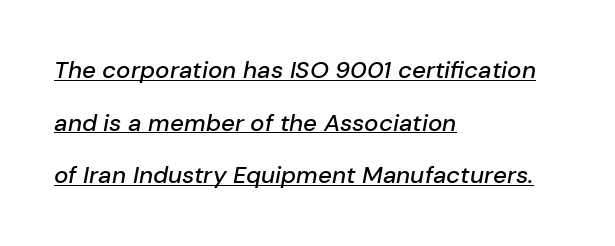
Yep, that's italic — everything's leaning. Baseline-to-baseline distance is far greater than the letter height. Does a line run under the words? Yes, clearly. The lines in this sample share a left origin and differ only in where they stop. Default kerning and tracking; the words read as compact shapes.
